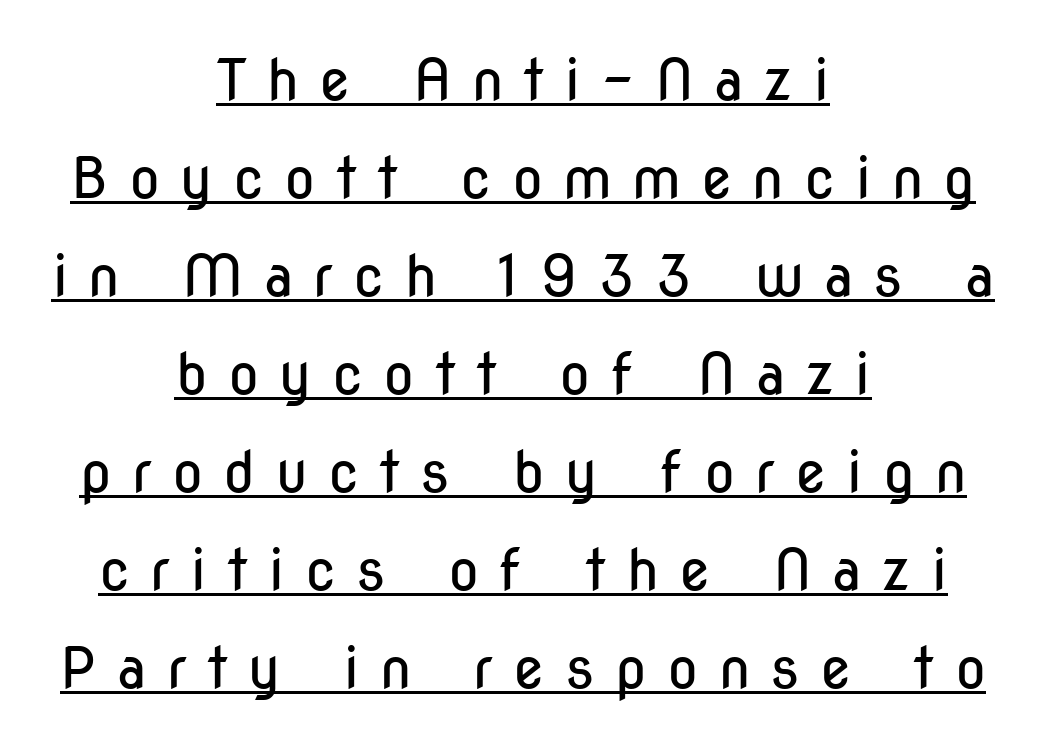
Q: Is the text bold? A: No.
Q: Is the text italic (slanted)? A: No, it is upright.
Q: Is the typeface a serif or a sans-serif typeface? A: Sans-serif.
Q: Is the text underlined? A: Yes.
Q: How is the paragraph aligned? A: Centered.
Q: Is the spacing between letters normal or unusually wide? A: Unusually wide.
Q: Width (condensed, normal, or wide)? A: Condensed.
Q: Stroke contrast? A: Low.
Q: x-height? A: Medium.
Q: Monospaced? A: No.
